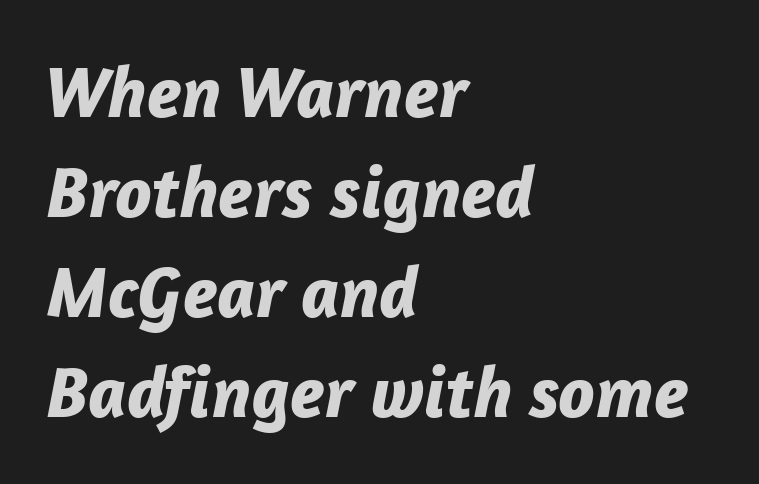
The image shows 73 px bold type, italic (leaning right); set left-aligned, normal line spacing (1.37x), normal letter spacing, not underlined; low stroke contrast and a medium x-height.
